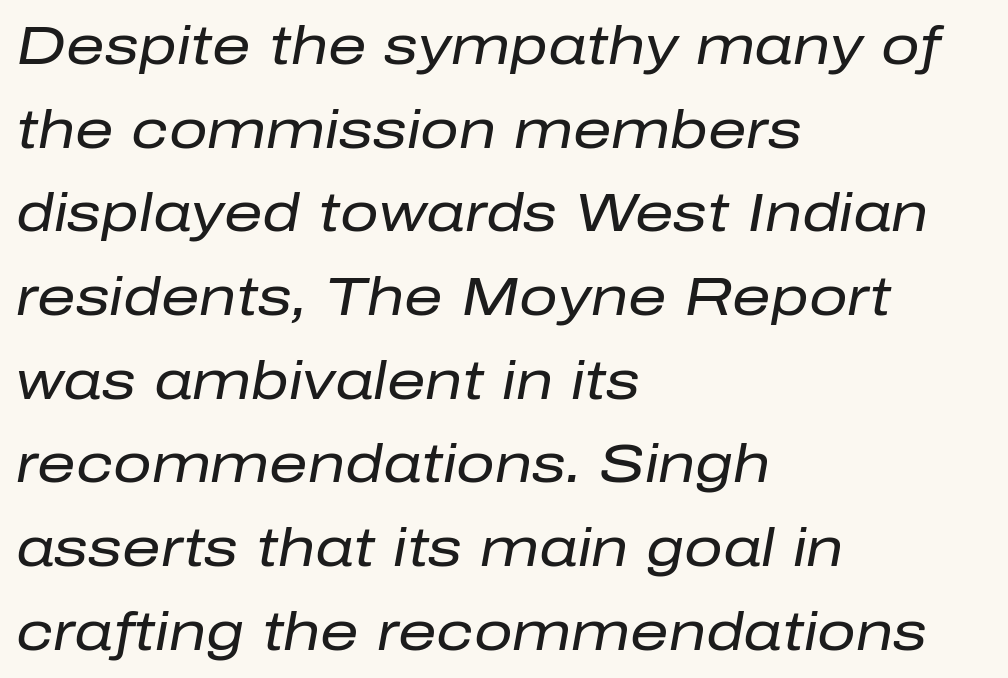
{"italic": "yes", "lean": "right", "slant_degrees": 10, "bold": "no", "weight": "regular", "width": "normal", "stroke_contrast": "low", "x_height": "medium", "monospaced": "no", "underline": "no", "align": "left", "line_spacing": "normal", "line_spacing_ratio": 1.55, "letter_spacing": "normal", "letter_spacing_em": 0.0, "glyph_px": 54}
